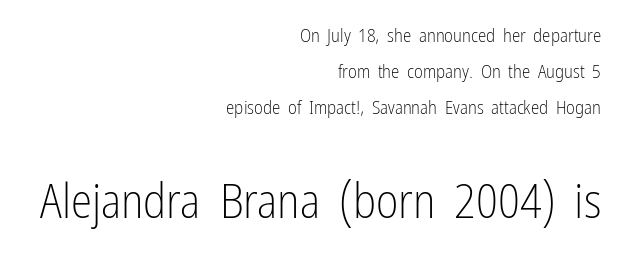
The words here are not underlined. The letters stand upright; this is a roman face. The rendering uses a large line-height, opening up the rows. Think standard paragraph weight, or any step lighter than that. This sample uses a sans-serif face. Is the letter spacing exaggerated? No — it looks like the ordinary default.
